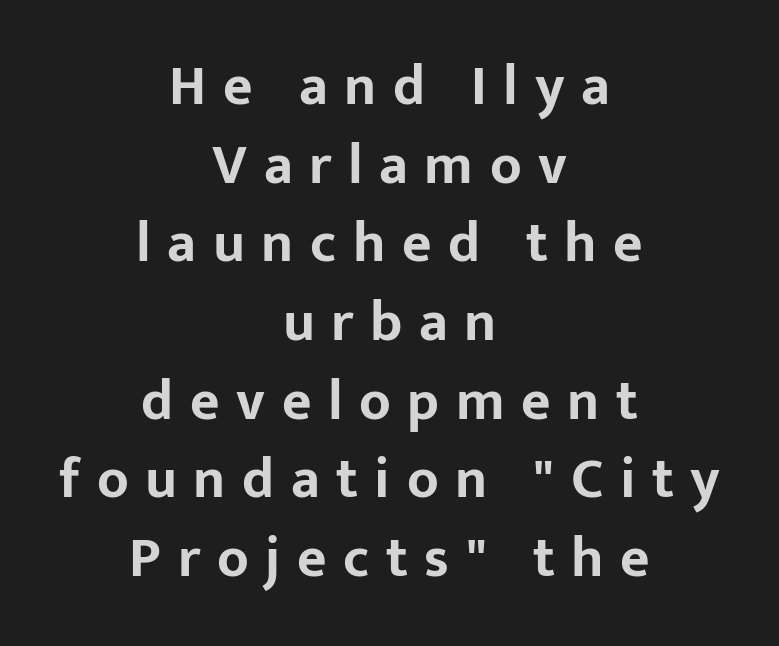
The letters carry no serifs — their stems end cleanly without finishing strokes. The string is rendered with underlining switched off. The lettering holds an erect, upright posture throughout. The rag falls on both sides of this text block equally. The letters are spread apart with noticeably loose tracking.
